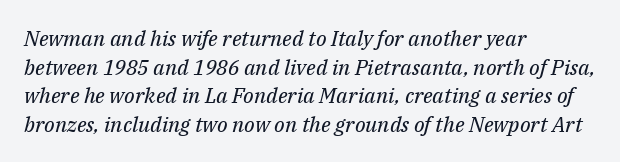
Horizontal alignment here is leftward, the default for most running prose. Line spacing here is normal. A light-to-regular cut is what we see here. The passage shown is not underscored anywhere.
